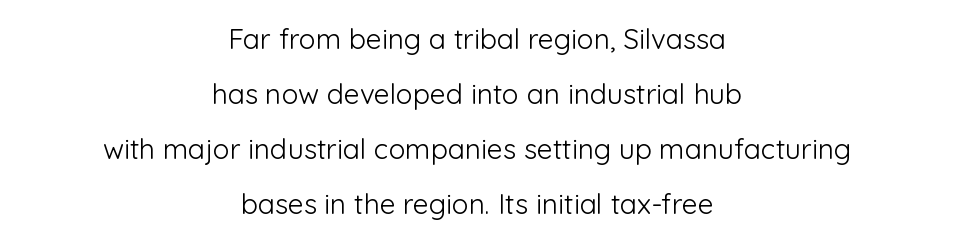
The image shows 28 px light sans-serif type, upright; set centered, loose line spacing (1.97x), normal letter spacing, not underlined; low stroke contrast and a medium x-height.
